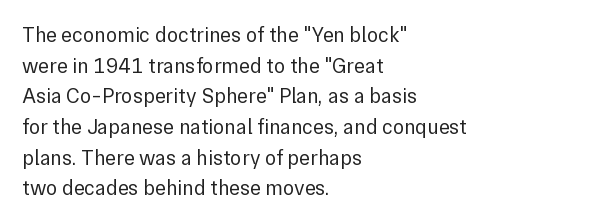
Q: Is the text bold? A: No.
Q: Is the text italic (slanted)? A: No, it is upright.
Q: Is the text underlined? A: No.
Q: How is the paragraph aligned? A: Left-aligned.
Q: Is the spacing between letters normal or unusually wide? A: Normal.
Q: Is the spacing between lines tight, normal or loose? A: Normal.
